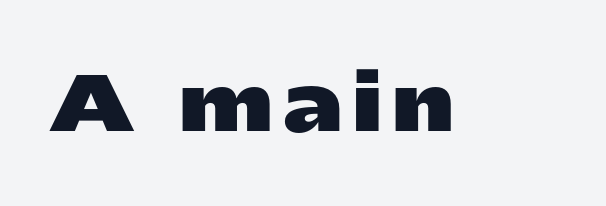
Q: Is the text bold? A: Yes.
Q: Is the text italic (slanted)? A: No, it is upright.
Q: Is the typeface a serif or a sans-serif typeface? A: Sans-serif.
Q: Is the text underlined? A: No.
Q: Width (condensed, normal, or wide)? A: Wide.
Q: Stroke contrast? A: Low.
Q: x-height? A: Medium.
Q: Monospaced? A: No.
